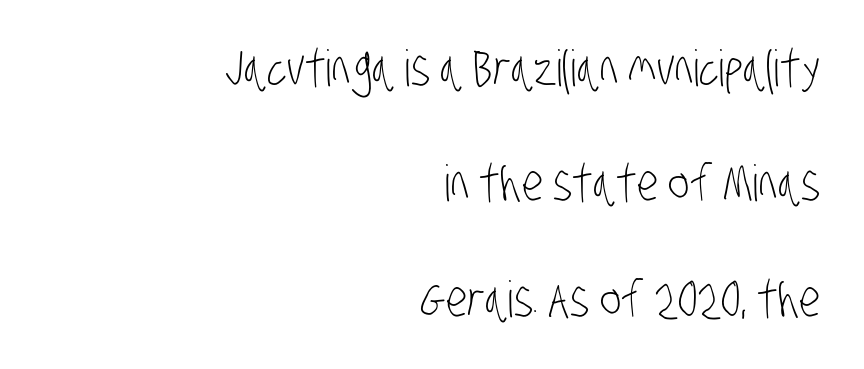
Q: Is the text bold? A: No.
Q: Is the typeface a serif or a sans-serif typeface? A: Sans-serif.
Q: Is the text underlined? A: No.
Q: How is the paragraph aligned? A: Right-aligned.
Q: Is the spacing between letters normal or unusually wide? A: Normal.
Q: Is the spacing between lines tight, normal or loose? A: Loose.
Q: Width (condensed, normal, or wide)? A: Condensed.
Q: Stroke contrast? A: Low.
Q: x-height? A: Large.
Q: Monospaced? A: No.
